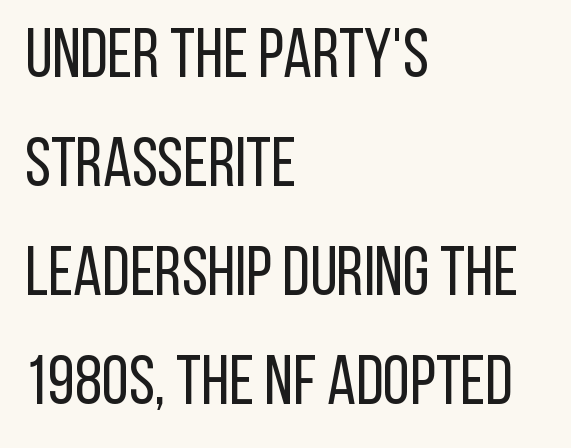
The image shows 69 px regular-weight, condensed sans-serif type, upright; set left-aligned, normal line spacing (1.58x), normal letter spacing, not underlined; low stroke contrast and a large x-height.
